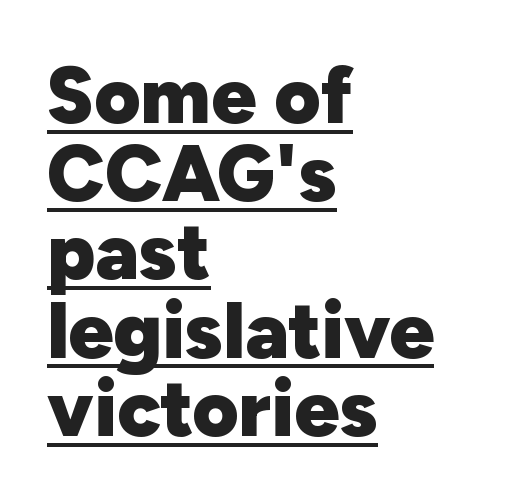
{"serif": "no", "italic": "no", "bold": "yes", "weight": "heavy", "width": "normal", "stroke_contrast": "low", "x_height": "medium", "monospaced": "no", "underline": "yes", "align": "left", "line_spacing": "tight", "line_spacing_ratio": 0.99, "letter_spacing": "normal", "letter_spacing_em": 0.0, "glyph_px": 79}
